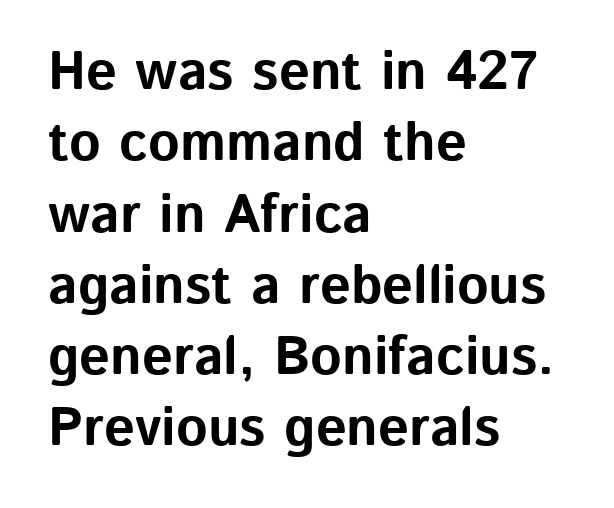
{"serif": "no", "italic": "no", "bold": "yes", "weight": "bold", "width": "normal", "stroke_contrast": "low", "x_height": "medium", "monospaced": "no", "underline": "no", "align": "left", "line_spacing": "normal", "line_spacing_ratio": 1.32, "letter_spacing": "normal", "letter_spacing_em": 0.0, "glyph_px": 54}
